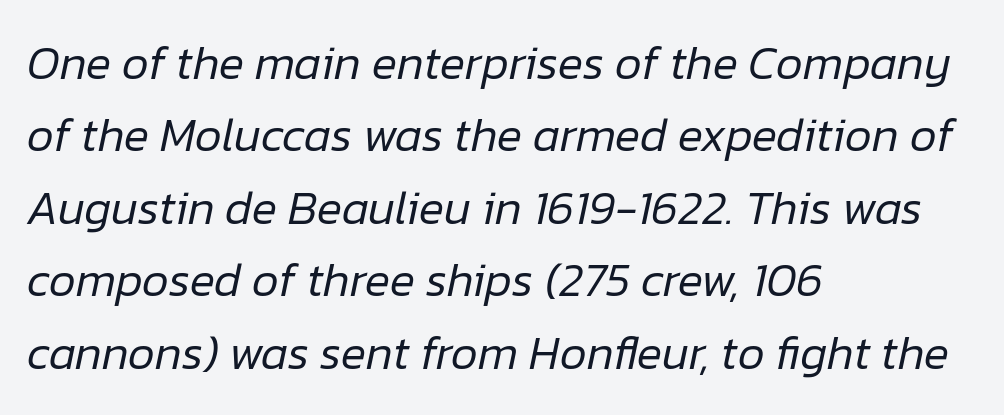
Q: Is the text bold? A: No.
Q: Is the text italic (slanted)? A: Yes, it leans right by about 12 degrees.
Q: Is the text underlined? A: No.
Q: How is the paragraph aligned? A: Left-aligned.
Q: Is the spacing between letters normal or unusually wide? A: Normal.
Q: Is the spacing between lines tight, normal or loose? A: Normal.
Q: Width (condensed, normal, or wide)? A: Normal.
Q: Stroke contrast? A: Low.
Q: x-height? A: Medium.
Q: Monospaced? A: No.
